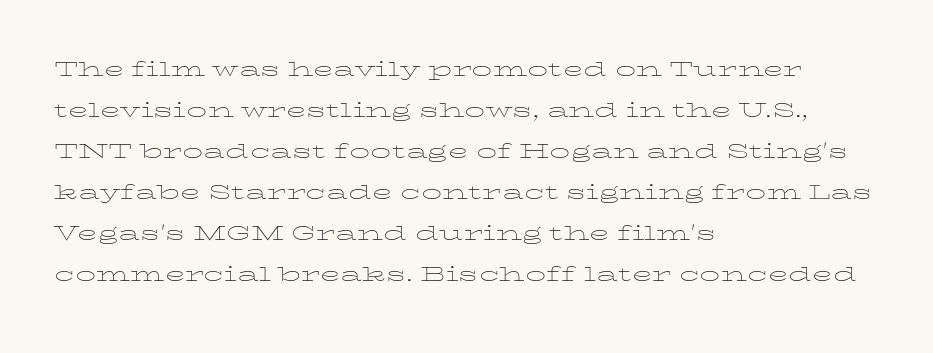
On a weight scale, this lands at 450 or below. The passage shown has conventional tracking throughout. A normal amount of white space separates one row of letters from the next. The rag falls on the right side of this text block.
